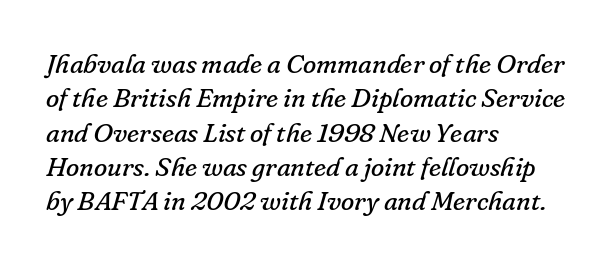
The image shows 27 px text type, italic (leaning right); set left-aligned, normal line spacing (1.27x), normal letter spacing, not underlined.
